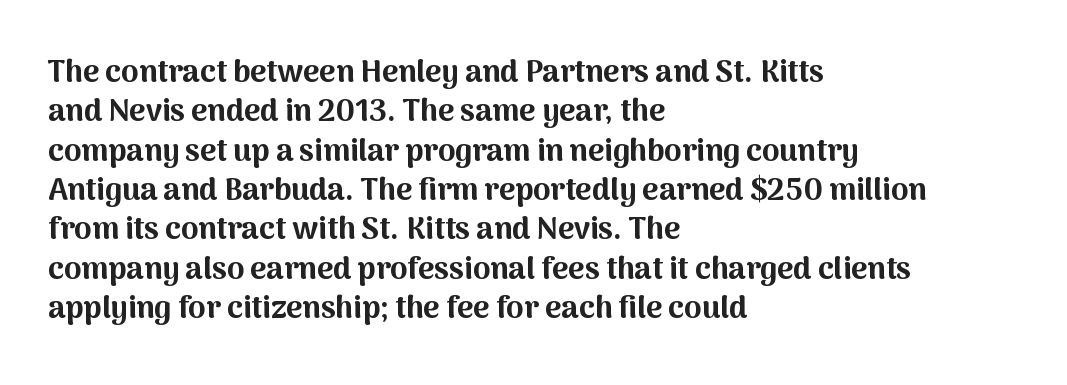
Leftover space on each line is placed entirely after the last word. Is the letter spacing exaggerated? No — it looks like the ordinary default. Successive baselines arrive at the customary interval. Weight check: bold — yes, fully.
